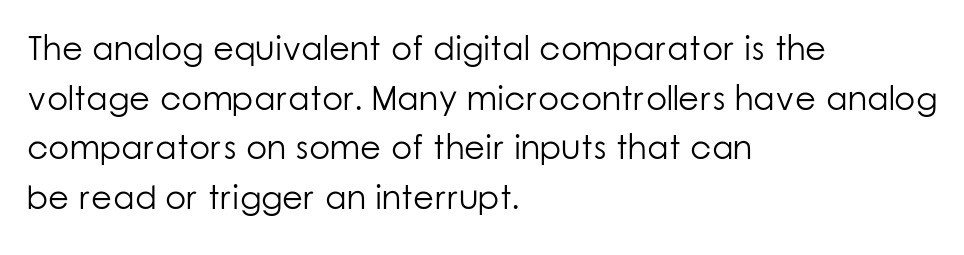
{"serif": "no", "italic": "no", "bold": "no", "weight": "light", "width": "normal", "stroke_contrast": "low", "x_height": "medium", "monospaced": "no", "underline": "no", "align": "left", "line_spacing": "normal", "line_spacing_ratio": 1.46, "letter_spacing": "normal", "letter_spacing_em": 0.0, "glyph_px": 34}
